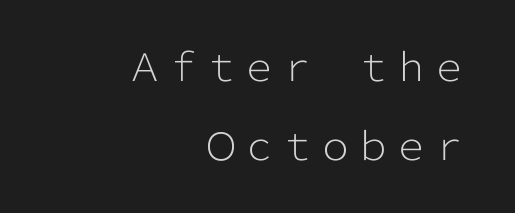
Q: Is the text bold? A: No.
Q: Is the text italic (slanted)? A: No, it is upright.
Q: Is the typeface a serif or a sans-serif typeface? A: Sans-serif.
Q: Is the text underlined? A: No.
Q: How is the paragraph aligned? A: Right-aligned.
Q: Is the spacing between letters normal or unusually wide? A: Normal.
Q: Is the spacing between lines tight, normal or loose? A: Loose.
Q: Width (condensed, normal, or wide)? A: Normal.
Q: Stroke contrast? A: Low.
Q: x-height? A: Medium.
Q: Monospaced? A: No.
